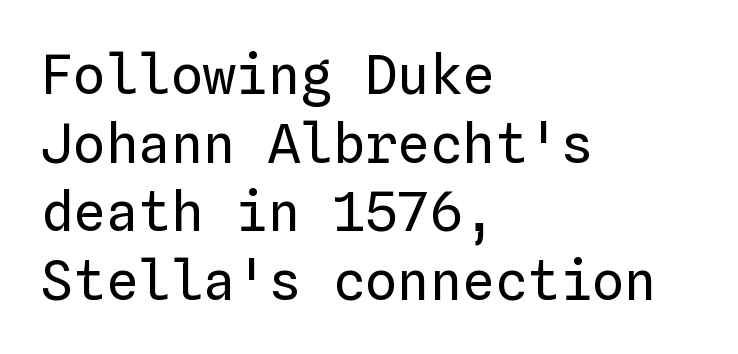
Q: Is the text bold? A: No.
Q: Is the text italic (slanted)? A: No, it is upright.
Q: Is the text underlined? A: No.
Q: How is the paragraph aligned? A: Left-aligned.
Q: Is the spacing between letters normal or unusually wide? A: Normal.
Q: Is the spacing between lines tight, normal or loose? A: Normal.
Q: Width (condensed, normal, or wide)? A: Normal.
Q: Stroke contrast? A: Low.
Q: x-height? A: Medium.
Q: Monospaced? A: Yes.
